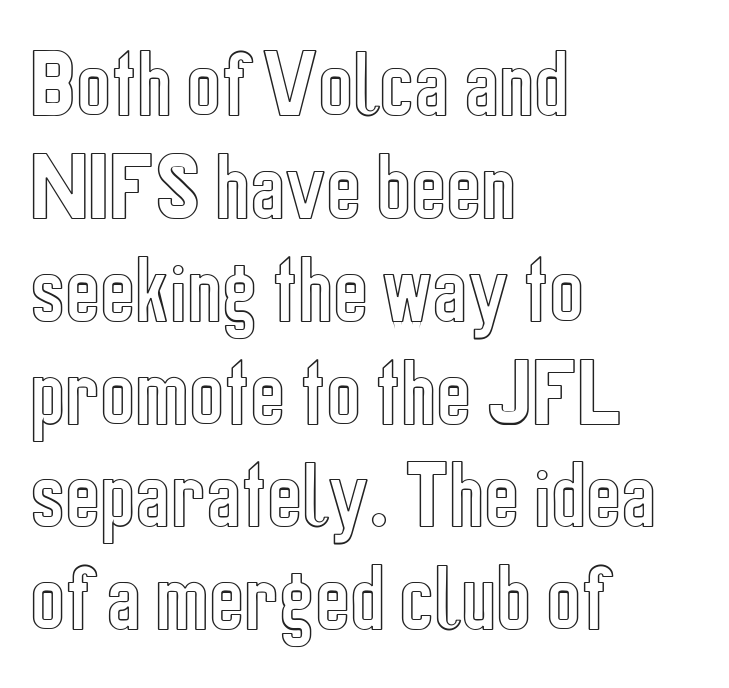
Q: Is the text italic (slanted)? A: No, it is upright.
Q: Is the text underlined? A: No.
Q: How is the paragraph aligned? A: Left-aligned.
Q: Is the spacing between letters normal or unusually wide? A: Normal.
Q: Is the spacing between lines tight, normal or loose? A: Normal.
Q: Width (condensed, normal, or wide)? A: Condensed.
Q: x-height? A: Medium.
Q: Monospaced? A: No.
